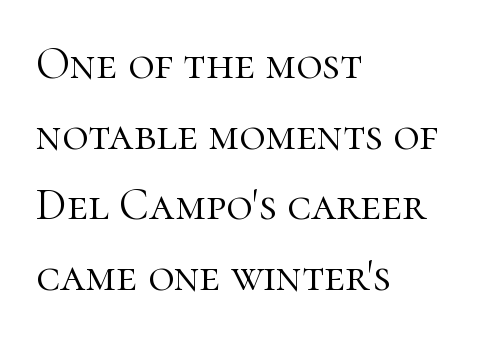
Q: Is the text bold? A: No.
Q: Is the text italic (slanted)? A: No, it is upright.
Q: Is the typeface a serif or a sans-serif typeface? A: Serif.
Q: Is the text underlined? A: No.
Q: How is the paragraph aligned? A: Left-aligned.
Q: Is the spacing between letters normal or unusually wide? A: Normal.
Q: Is the spacing between lines tight, normal or loose? A: Normal.
Q: Width (condensed, normal, or wide)? A: Normal.
Q: Stroke contrast? A: High.
Q: x-height? A: Medium.
Q: Monospaced? A: No.
